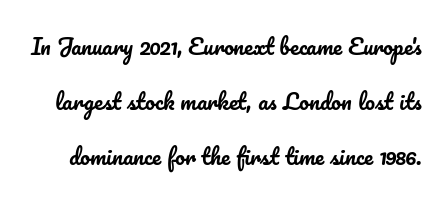
Q: Is the text italic (slanted)? A: Yes.
Q: Is the text underlined? A: No.
Q: Is the spacing between letters normal or unusually wide? A: Normal.
Q: Is the spacing between lines tight, normal or loose? A: Loose.
